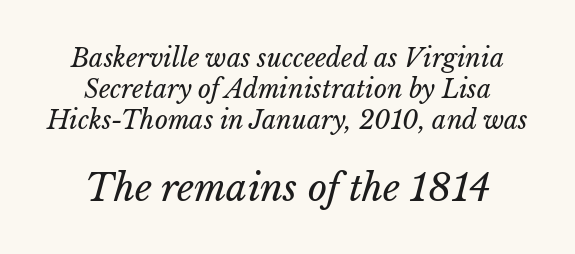
{"bold": "no", "weight": "regular", "width": "normal", "stroke_contrast": "low", "x_height": "medium", "monospaced": "no", "underline": "no", "align": "center", "line_spacing": "normal", "line_spacing_ratio": 1.25, "letter_spacing": "normal", "letter_spacing_em": 0.0, "larger_block": "second", "size_ratio": 1.48, "glyph_px": 37}
